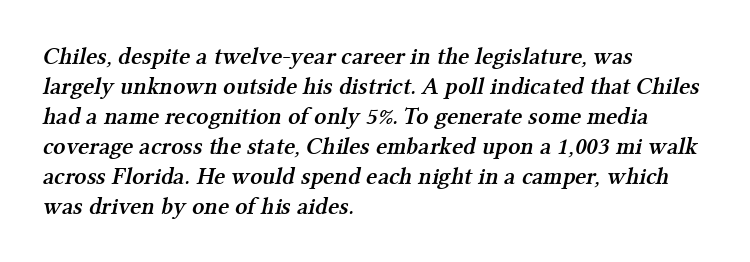
{"bold": "semi", "underline": "no", "align": "left", "line_spacing": "normal", "line_spacing_ratio": 1.25, "letter_spacing": "normal", "letter_spacing_em": 0.0, "glyph_px": 24}
